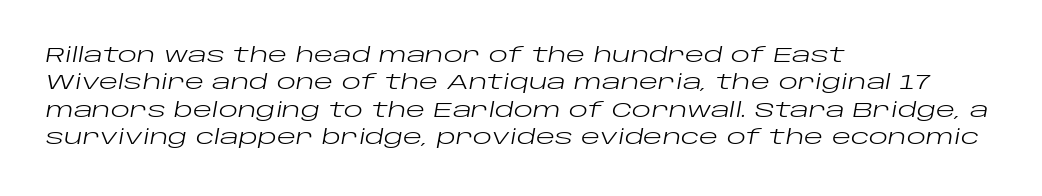
Q: Is the text bold? A: No.
Q: Is the text italic (slanted)? A: Yes, it leans right by about 10 degrees.
Q: Is the text underlined? A: No.
Q: How is the paragraph aligned? A: Left-aligned.
Q: Is the spacing between letters normal or unusually wide? A: Normal.
Q: Is the spacing between lines tight, normal or loose? A: Normal.
